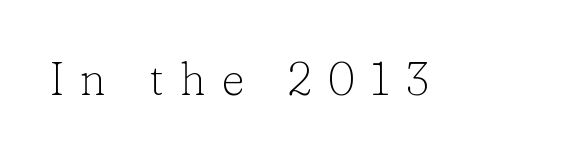
Q: Is the text bold? A: No.
Q: Is the text italic (slanted)? A: No, it is upright.
Q: Is the typeface a serif or a sans-serif typeface? A: Serif.
Q: Is the text underlined? A: No.
Q: Is the spacing between letters normal or unusually wide? A: Unusually wide.
Q: Width (condensed, normal, or wide)? A: Normal.
Q: Stroke contrast? A: Low.
Q: x-height? A: Medium.
Q: Monospaced? A: No.
